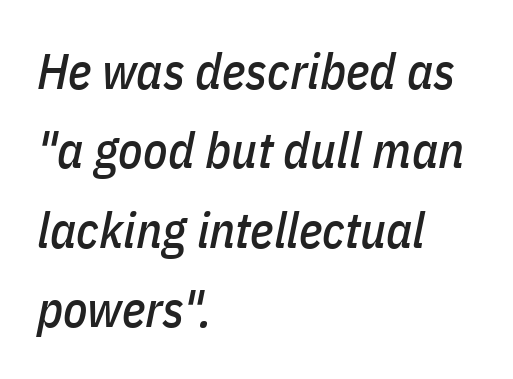
Q: Is the text italic (slanted)? A: Yes, it leans right by about 11 degrees.
Q: Is the text underlined? A: No.
Q: How is the paragraph aligned? A: Left-aligned.
Q: Is the spacing between letters normal or unusually wide? A: Normal.
Q: Is the spacing between lines tight, normal or loose? A: Normal.
Q: Width (condensed, normal, or wide)? A: Condensed.
Q: Stroke contrast? A: Low.
Q: x-height? A: Medium.
Q: Monospaced? A: No.
